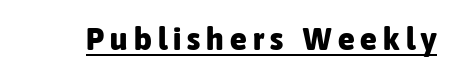
{"serif": "no", "italic": "no", "bold": "yes", "weight": "heavy", "width": "normal", "stroke_contrast": "low", "x_height": "medium", "monospaced": "no", "underline": "yes", "letter_spacing": "wide", "letter_spacing_em": 0.2, "glyph_px": 31}
